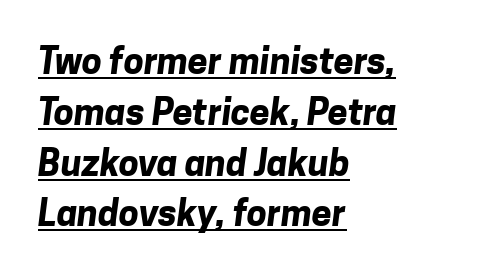
The image shows 36 px bold sans-serif type; set left-aligned, normal line spacing (1.41x), normal letter spacing, underlined; low stroke contrast and a medium x-height.
